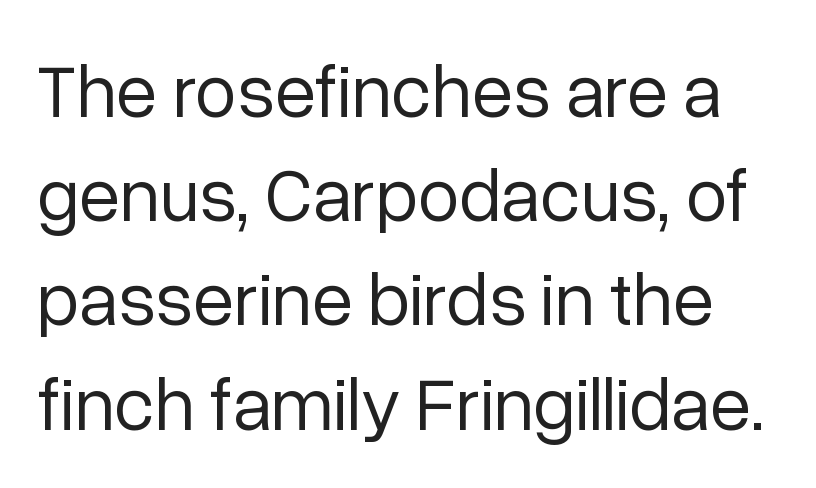
The image shows 75 px regular-weight sans-serif type, upright; set normal line spacing (1.39x), normal letter spacing, not underlined; low stroke contrast and a medium x-height.
